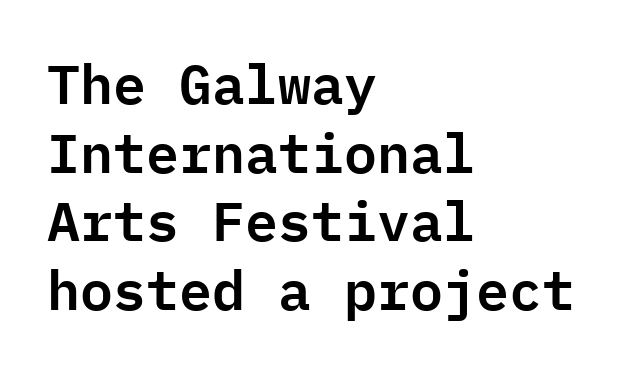
{"serif": "no", "italic": "no", "width": "normal", "stroke_contrast": "low", "x_height": "medium", "monospaced": "yes", "underline": "no", "align": "left", "line_spacing": "normal", "line_spacing_ratio": 1.25, "letter_spacing": "normal", "letter_spacing_em": 0.0, "glyph_px": 55}
